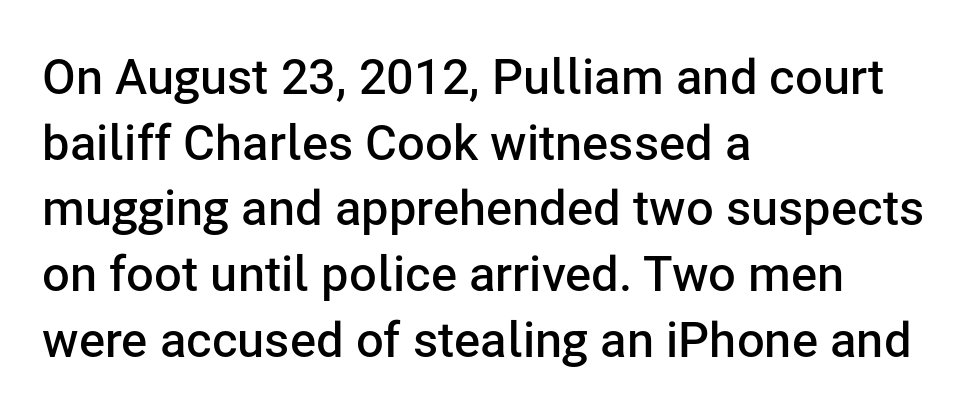
{"serif": "no", "italic": "no", "bold": "semi", "weight": "semibold", "width": "normal", "stroke_contrast": "low", "x_height": "medium", "monospaced": "no", "underline": "no", "align": "left", "line_spacing": "normal", "line_spacing_ratio": 1.34, "letter_spacing": "normal", "letter_spacing_em": 0.0, "glyph_px": 49}
